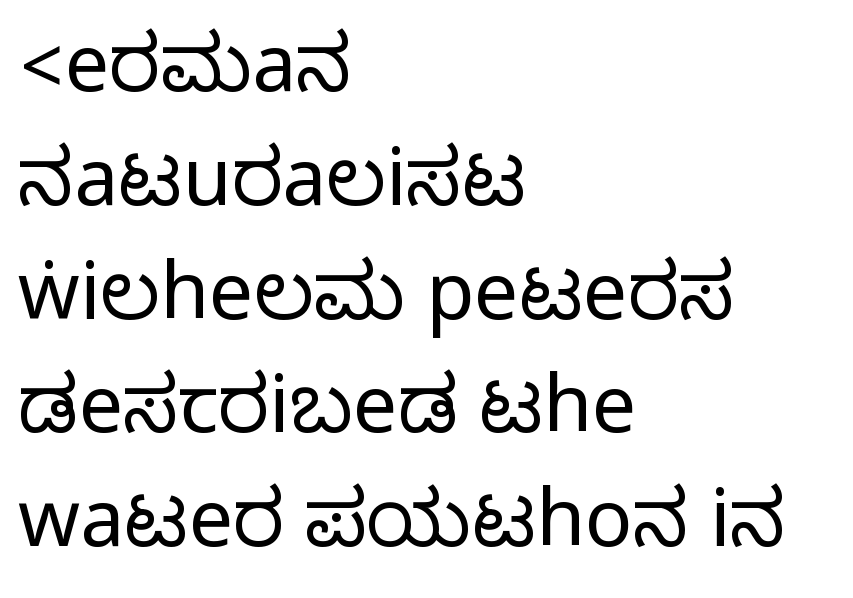
Honestly, the letter spacing is just normal — you wouldn't notice it. The axis of the letterforms is exactly vertical. Grotesque or geometric, the face here clearly has no serifs. You could not count columns in this text — the font is proportionally spaced.
